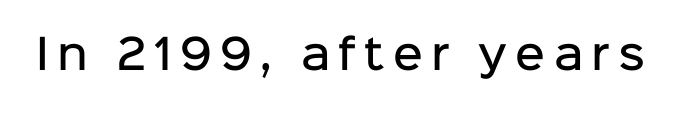
Q: Is the text bold? A: Semi-bold.
Q: Is the text italic (slanted)? A: No, it is upright.
Q: Is the typeface a serif or a sans-serif typeface? A: Sans-serif.
Q: Is the text underlined? A: No.
Q: Is the spacing between letters normal or unusually wide? A: Unusually wide.
Q: Width (condensed, normal, or wide)? A: Normal.
Q: Stroke contrast? A: Low.
Q: x-height? A: Medium.
Q: Monospaced? A: No.
